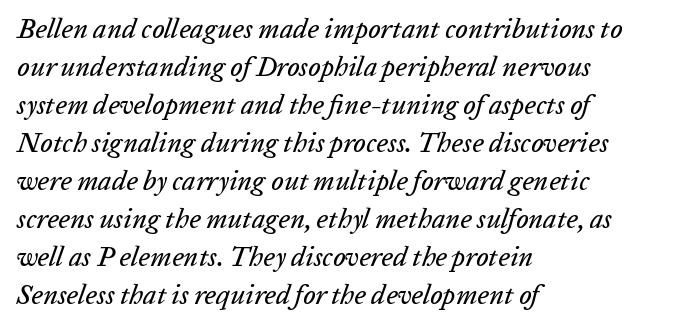
The image shows 27 px text type, italic (leaning right); set left-aligned, normal line spacing (1.41x), normal letter spacing, not underlined.
